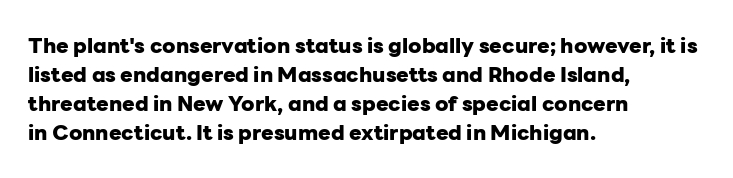
{"italic": "no", "bold": "yes", "underline": "no", "align": "left", "line_spacing": "normal", "line_spacing_ratio": 1.38, "letter_spacing": "normal", "letter_spacing_em": 0.0, "glyph_px": 21}
